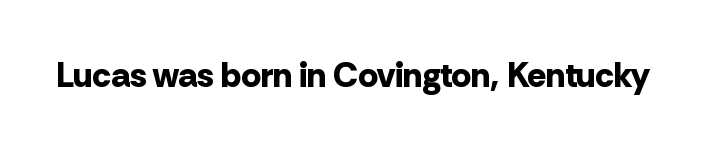
Tall strokes in this sample are plumb rather than angled. Varying glyph widths throughout — classic text-font behaviour. Default kerning and tracking; the words read as compact shapes. Its strokes are broad and dark, the hallmark of bold type. Quick note: underline off.
